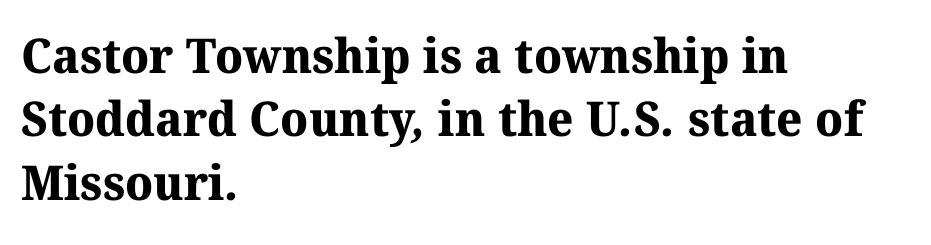
The image shows 48 px bold serif type; set left-aligned, normal line spacing (1.32x), normal letter spacing, not underlined; medium stroke contrast and a medium x-height.
